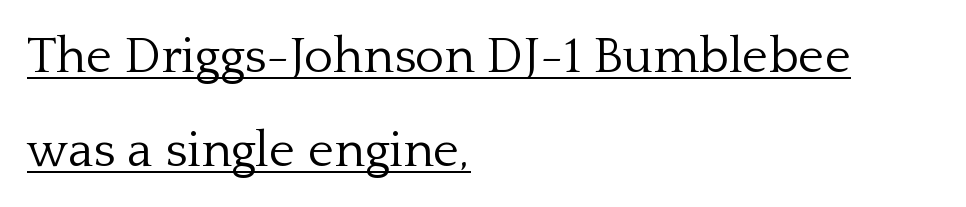
{"serif": "yes", "italic": "no", "bold": "no", "weight": "light", "width": "normal", "stroke_contrast": "low", "x_height": "medium", "monospaced": "no", "underline": "yes", "align": "left", "line_spacing_ratio": 1.89, "letter_spacing": "normal", "letter_spacing_em": 0.0, "glyph_px": 50}
